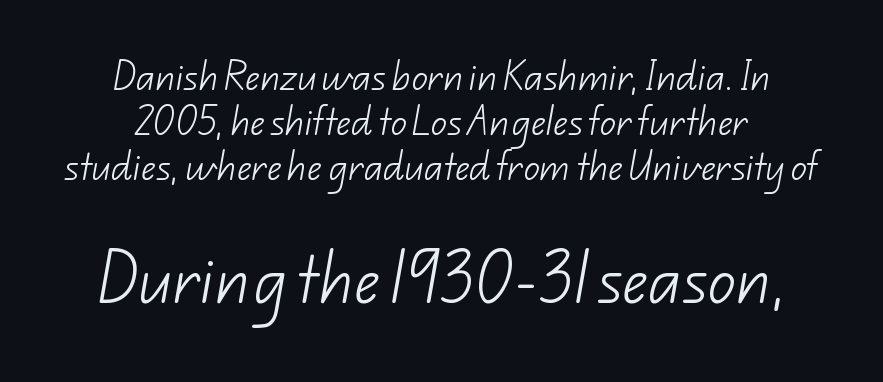
Whoever set this chose a conventional vertical rhythm. Varying glyph widths throughout — classic text-font behaviour. Quick note: underline off. Line starts and ends both wander, symmetrically.
